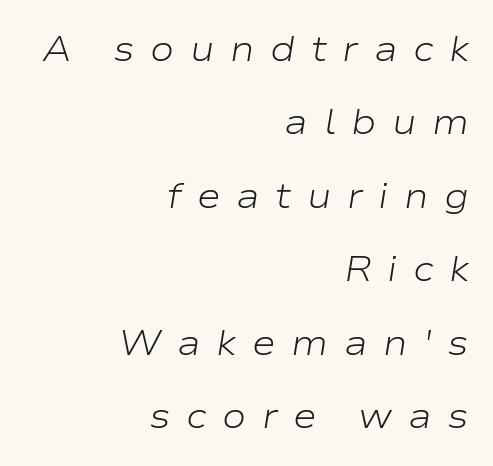
Q: Is the text bold? A: No.
Q: Is the text italic (slanted)? A: Yes, it leans right by about 9 degrees.
Q: Is the text underlined? A: No.
Q: How is the paragraph aligned? A: Right-aligned.
Q: Is the spacing between letters normal or unusually wide? A: Unusually wide.
Q: Is the spacing between lines tight, normal or loose? A: Loose.
Q: Width (condensed, normal, or wide)? A: Wide.
Q: Stroke contrast? A: Low.
Q: x-height? A: Medium.
Q: Monospaced? A: No.
